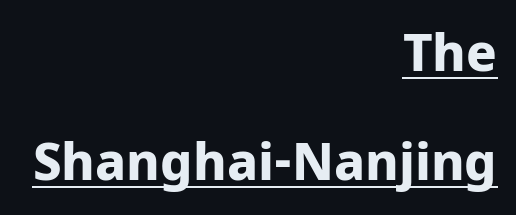
{"serif": "no", "italic": "no", "bold": "yes", "weight": "bold", "width": "normal", "stroke_contrast": "low", "x_height": "medium", "monospaced": "no", "underline": "yes", "align": "right", "line_spacing": "loose", "line_spacing_ratio": 2.14, "letter_spacing": "normal", "letter_spacing_em": 0.0, "glyph_px": 51}
